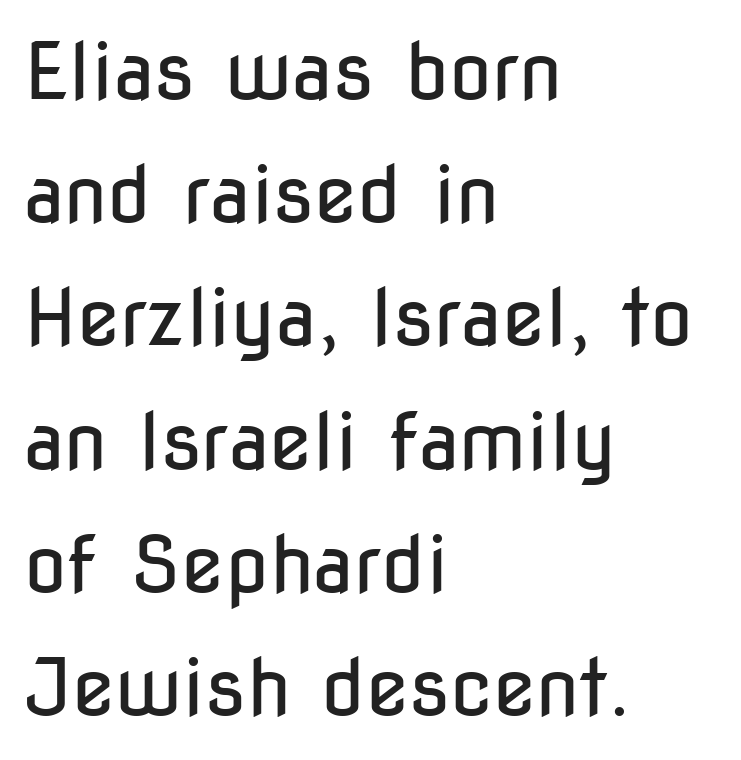
Q: Is the text bold? A: No.
Q: Is the text italic (slanted)? A: No, it is upright.
Q: Is the typeface a serif or a sans-serif typeface? A: Sans-serif.
Q: Is the text underlined? A: No.
Q: How is the paragraph aligned? A: Left-aligned.
Q: Is the spacing between letters normal or unusually wide? A: Normal.
Q: Is the spacing between lines tight, normal or loose? A: Normal.
Q: Width (condensed, normal, or wide)? A: Condensed.
Q: Stroke contrast? A: Low.
Q: x-height? A: Medium.
Q: Monospaced? A: No.
